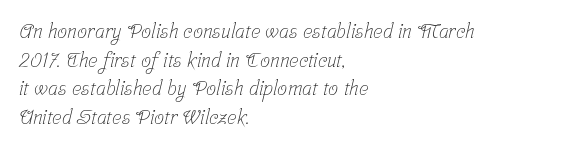
{"bold": "no", "underline": "no", "align": "left", "line_spacing": "normal", "line_spacing_ratio": 1.43, "letter_spacing": "normal", "letter_spacing_em": 0.0, "glyph_px": 20}
